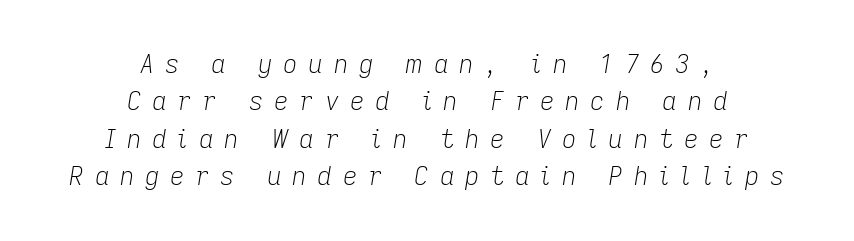
Q: Is the text bold? A: No.
Q: Is the text italic (slanted)? A: Yes, it leans right by about 9 degrees.
Q: Is the text underlined? A: No.
Q: How is the paragraph aligned? A: Centered.
Q: Is the spacing between letters normal or unusually wide? A: Unusually wide.
Q: Is the spacing between lines tight, normal or loose? A: Normal.
